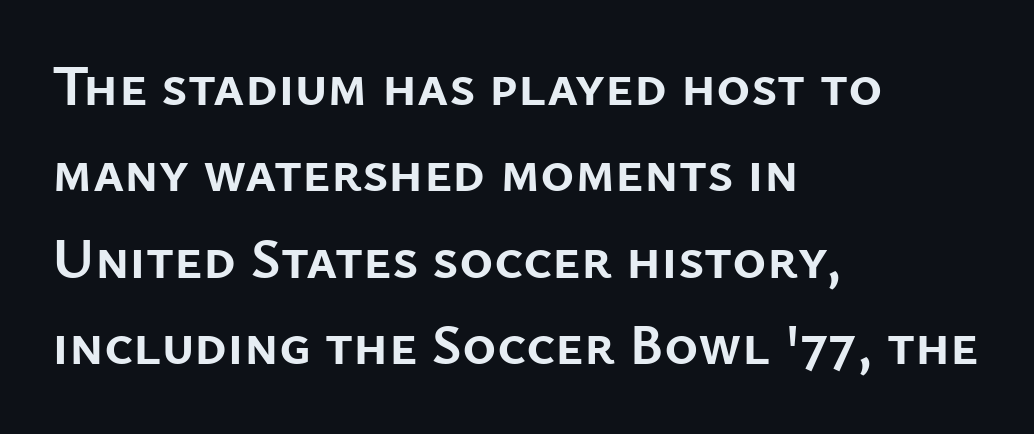
Q: Is the text bold? A: Yes.
Q: Is the text italic (slanted)? A: No, it is upright.
Q: Is the typeface a serif or a sans-serif typeface? A: Sans-serif.
Q: Is the text underlined? A: No.
Q: How is the paragraph aligned? A: Left-aligned.
Q: Is the spacing between letters normal or unusually wide? A: Normal.
Q: Is the spacing between lines tight, normal or loose? A: Normal.
Q: Width (condensed, normal, or wide)? A: Normal.
Q: Stroke contrast? A: Low.
Q: x-height? A: Medium.
Q: Monospaced? A: No.
